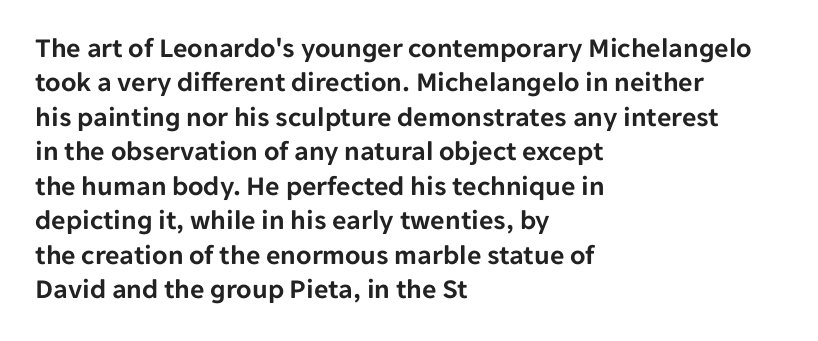
The image shows 28 px sans-serif type, upright; set left-aligned, line spacing 1.23x, normal letter spacing, not underlined; low stroke contrast and a medium x-height.
